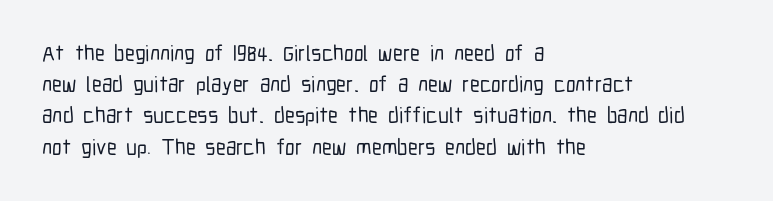
The image shows 22 px text type, upright; set left-aligned, normal line spacing (1.42x), normal letter spacing, not underlined.
